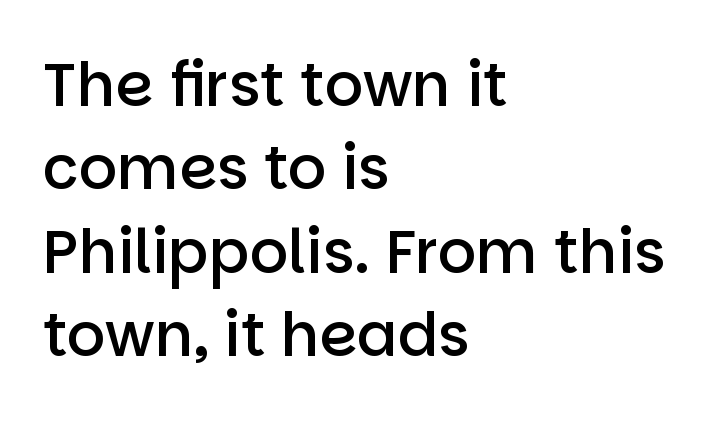
Does the copy run flush right? No — it runs flush left. Varying glyph widths throughout — classic text-font behaviour. Letter spacing: default. Rule under the text: the space is simply empty. When letters stand straight like this, we call the style roman or upright. Notice the strokes are somewhat thickened but not fully heavy: this is a semibold.
